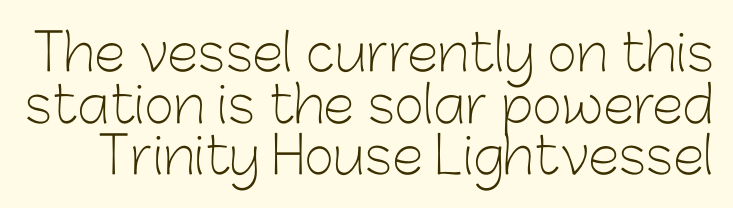
{"serif": "no", "italic": "no", "bold": "no", "weight": "light", "width": "normal", "stroke_contrast": "low", "x_height": "medium", "monospaced": "no", "underline": "no", "line_spacing": "tight", "line_spacing_ratio": 1.01, "letter_spacing": "normal", "letter_spacing_em": 0.0, "glyph_px": 51}
